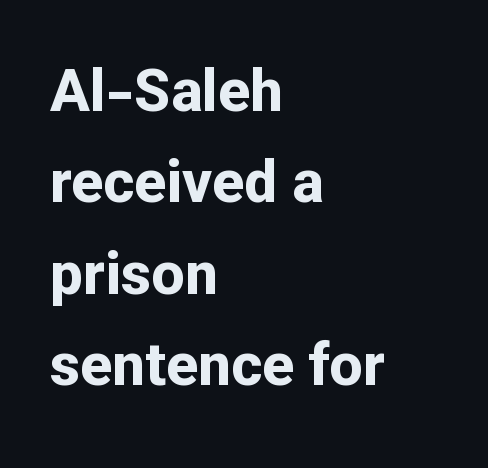
{"serif": "no", "italic": "no", "bold": "yes", "weight": "bold", "width": "normal", "stroke_contrast": "low", "x_height": "medium", "monospaced": "no", "underline": "no", "align": "left", "line_spacing": "normal", "line_spacing_ratio": 1.55, "letter_spacing": "normal", "letter_spacing_em": 0.0, "glyph_px": 59}
